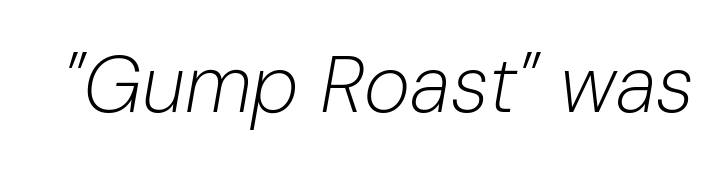
The image shows 79 px light type, italic (leaning right); set normal letter spacing, not underlined; low stroke contrast and a medium x-height.
